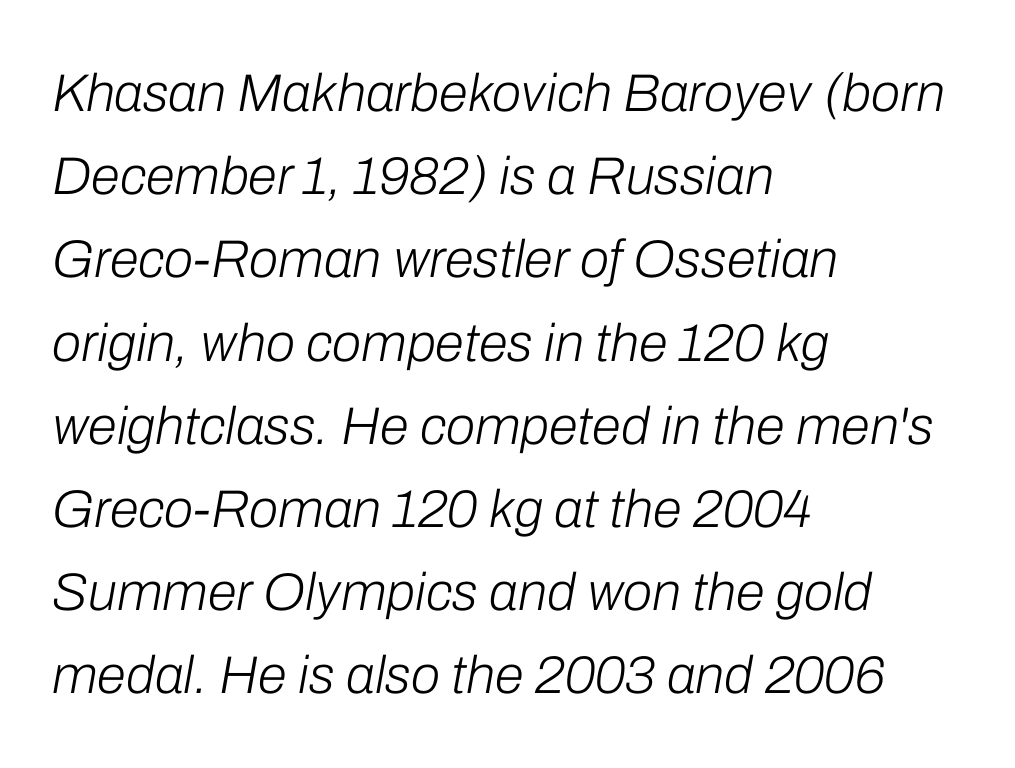
Summary of vertical rhythm: regular, with standard interline spacing. Lines of text with bare space underneath. A typesetter would call this proportional, since set widths differ per character. In terms of posture, this sample is oblique.
